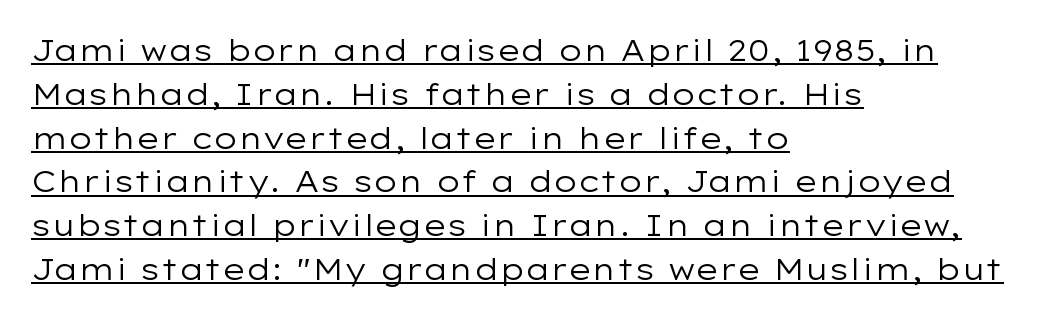
{"serif": "no", "italic": "no", "bold": "no", "weight": "regular", "width": "wide", "stroke_contrast": "low", "x_height": "medium", "monospaced": "no", "underline": "yes", "align": "left", "line_spacing": "normal", "line_spacing_ratio": 1.46, "letter_spacing": "normal", "letter_spacing_em": 0.0, "glyph_px": 30}
